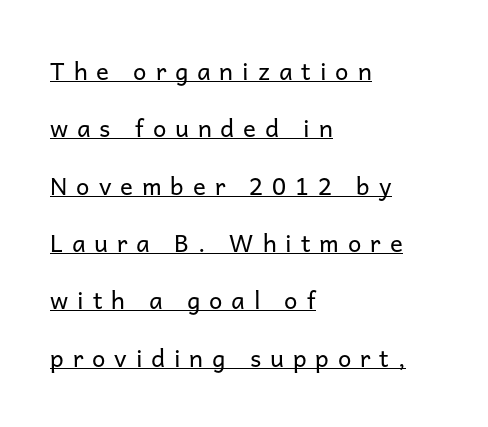
Q: Is the text bold? A: No.
Q: Is the text italic (slanted)? A: No, it is upright.
Q: Is the text underlined? A: Yes.
Q: How is the paragraph aligned? A: Left-aligned.
Q: Is the spacing between letters normal or unusually wide? A: Unusually wide.
Q: Is the spacing between lines tight, normal or loose? A: Loose.
